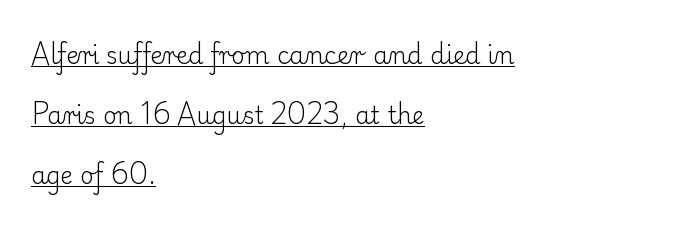
The image shows 24 px text type, upright; set left-aligned, loose line spacing (2.5x), normal letter spacing, underlined.
